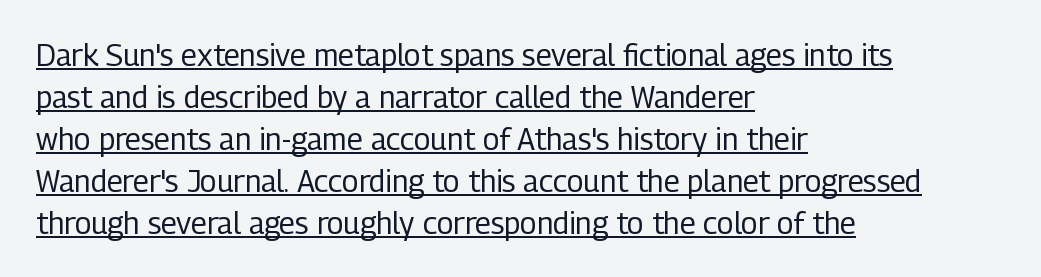
Q: Is the text bold? A: No.
Q: Is the text italic (slanted)? A: No, it is upright.
Q: Is the typeface a serif or a sans-serif typeface? A: Sans-serif.
Q: Is the text underlined? A: Yes.
Q: How is the paragraph aligned? A: Left-aligned.
Q: Is the spacing between letters normal or unusually wide? A: Normal.
Q: Is the spacing between lines tight, normal or loose? A: Normal.
Q: Width (condensed, normal, or wide)? A: Condensed.
Q: Stroke contrast? A: Low.
Q: x-height? A: Medium.
Q: Monospaced? A: No.
